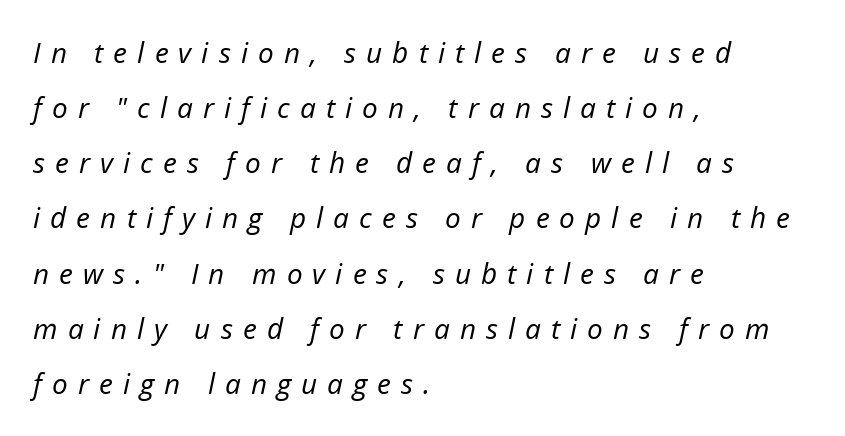
Q: Is the text bold? A: No.
Q: Is the text italic (slanted)? A: Yes, it leans right by about 12 degrees.
Q: Is the text underlined? A: No.
Q: How is the paragraph aligned? A: Left-aligned.
Q: Is the spacing between letters normal or unusually wide? A: Unusually wide.
Q: Is the spacing between lines tight, normal or loose? A: Loose.
Q: Width (condensed, normal, or wide)? A: Normal.
Q: Stroke contrast? A: Low.
Q: x-height? A: Medium.
Q: Monospaced? A: No.
